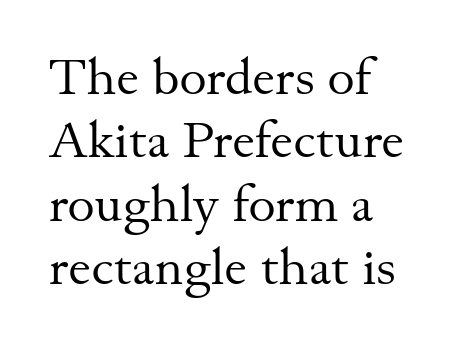
Glance below the letters and you will spot only blank space. Typographically, this falls in the serif category. Rendered with straight, roman letterforms. Is the type heavy? It reads as light-to-regular instead. In CSS terms this would be text-align: left.
